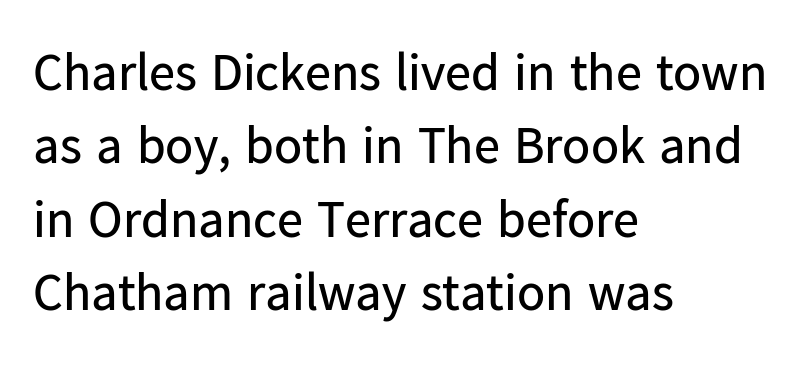
The image shows 52 px regular-weight sans-serif type, upright; set left-aligned, normal line spacing (1.41x), normal letter spacing, not underlined; low stroke contrast and a medium x-height.
